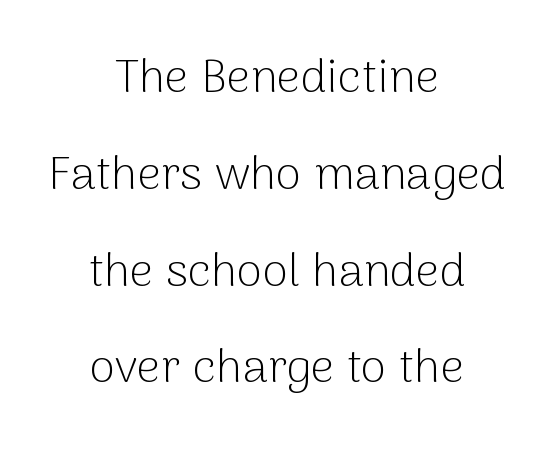
Widely set lines give the paragraph a tall, airy silhouette. If you drew a line through each stem, it would be perfectly vertical. The letters advance in unequal steps, a hallmark of proportional type. Short and long lines alike share a common midpoint. Unbolded letterforms with no extra heft.
